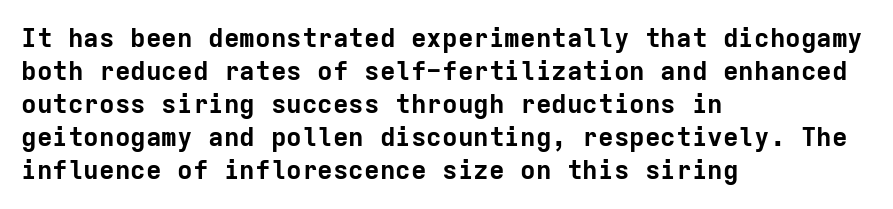
The image shows 26 px bold type, upright; set left-aligned, normal line spacing (1.27x), normal letter spacing, not underlined.
